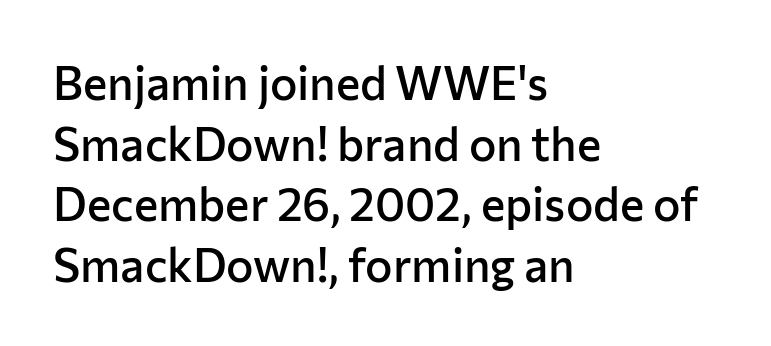
{"serif": "no", "italic": "no", "bold": "semi", "weight": "semibold", "width": "normal", "stroke_contrast": "low", "x_height": "medium", "monospaced": "no", "underline": "no", "align": "left", "line_spacing": "normal", "line_spacing_ratio": 1.32, "letter_spacing": "normal", "letter_spacing_em": 0.0, "glyph_px": 46}
